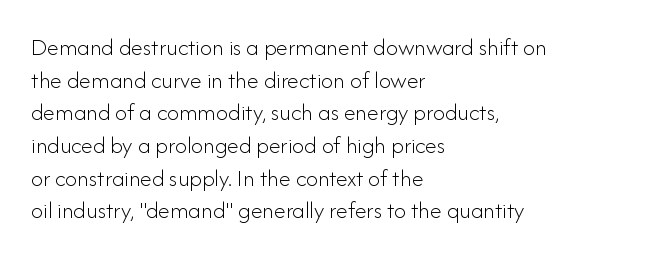
Plain, unruled lines of type. Ordinary non-slanted type is in use. Does extra space separate the letters? No, they use regular spacing. This is not heavy type; no bold has been used. These lines sit exactly where default settings would place them. Reading down the block, your eye returns to a fixed left position each line.
